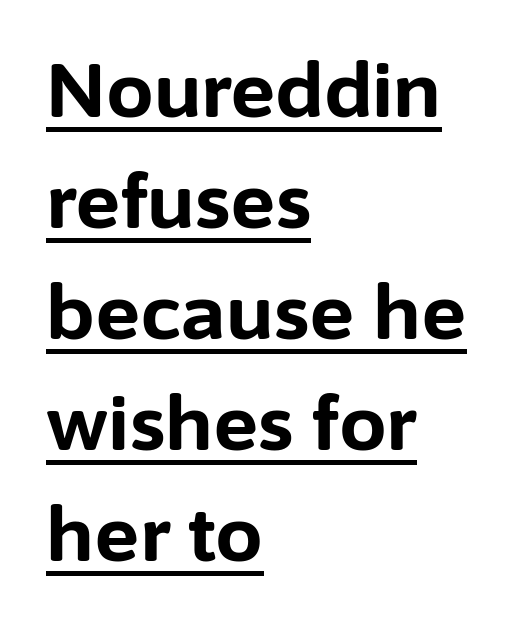
Q: Is the text bold? A: Yes.
Q: Is the text italic (slanted)? A: No, it is upright.
Q: Is the typeface a serif or a sans-serif typeface? A: Sans-serif.
Q: Is the text underlined? A: Yes.
Q: How is the paragraph aligned? A: Left-aligned.
Q: Is the spacing between letters normal or unusually wide? A: Normal.
Q: Is the spacing between lines tight, normal or loose? A: Normal.
Q: Width (condensed, normal, or wide)? A: Normal.
Q: Stroke contrast? A: Low.
Q: x-height? A: Medium.
Q: Monospaced? A: No.
